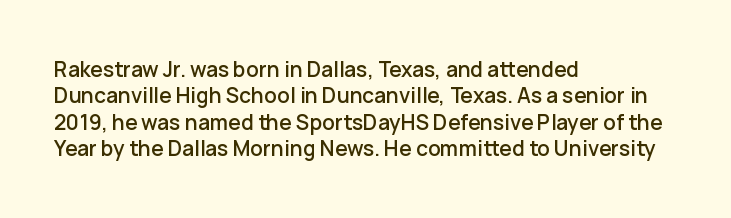
Is there much room between lines? A standard amount, neither cramped nor airy. The line texture is even and compact thanks to regular tracking. In terms of posture, this sample is upright. The paragraph has a hard left edge and a soft right edge. The strip under each line holds only bare page.
